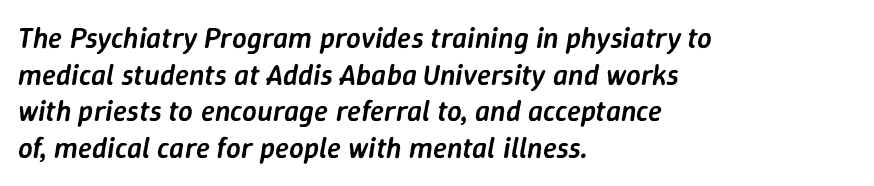
Interline gaps are of average width in this sample. Line starts are locked; line ends wander. Weight check: semibold — heavier than regular, not quite bold. A bare baseline throughout the passage. The rendering uses natural spacing where letterforms have individual widths.
